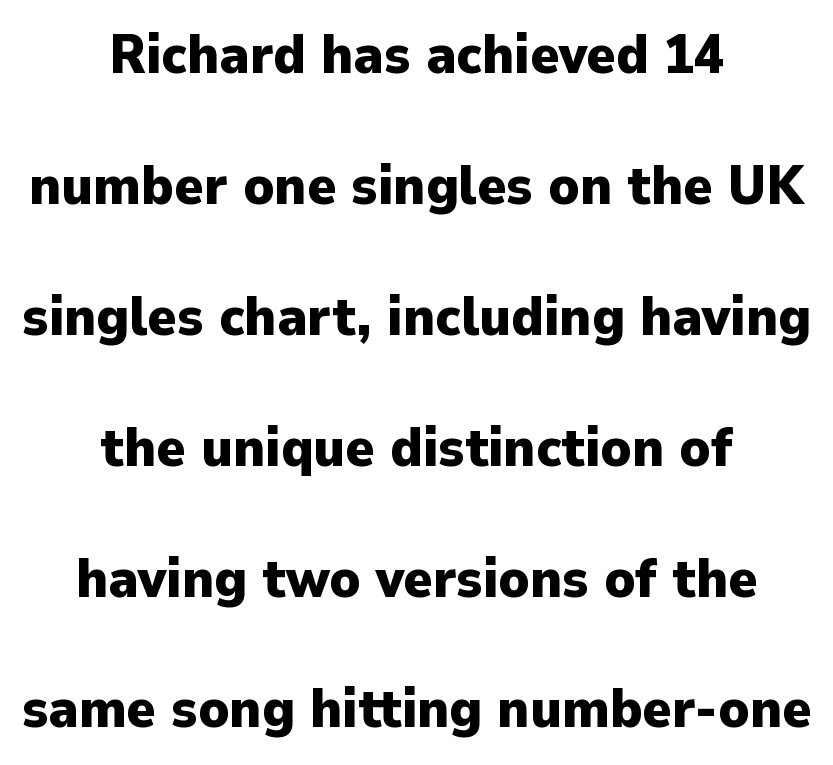
Q: Is the text bold? A: Yes.
Q: Is the text italic (slanted)? A: No, it is upright.
Q: Is the typeface a serif or a sans-serif typeface? A: Sans-serif.
Q: Is the text underlined? A: No.
Q: How is the paragraph aligned? A: Centered.
Q: Is the spacing between letters normal or unusually wide? A: Normal.
Q: Is the spacing between lines tight, normal or loose? A: Loose.
Q: Width (condensed, normal, or wide)? A: Normal.
Q: Stroke contrast? A: Low.
Q: x-height? A: Medium.
Q: Monospaced? A: No.
